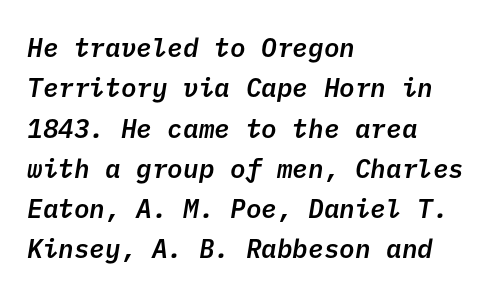
The rows are spaced the way most documents space them. Words float on clear page, feet unadorned. Teacher's note: observe the even left margin — that is flush-left alignment. Stroke thickness is moderately raised; the sample reads as semibold. Compared with typical body copy, the letter spacing here is the same.
